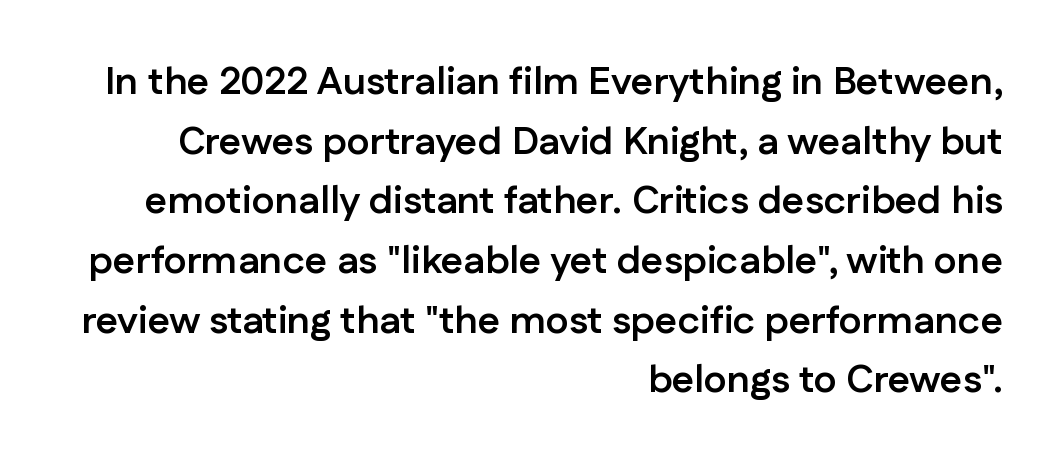
The image shows 39 px semibold sans-serif type, upright; set right-aligned, normal line spacing (1.53x), normal letter spacing, not underlined; low stroke contrast and a medium x-height.
